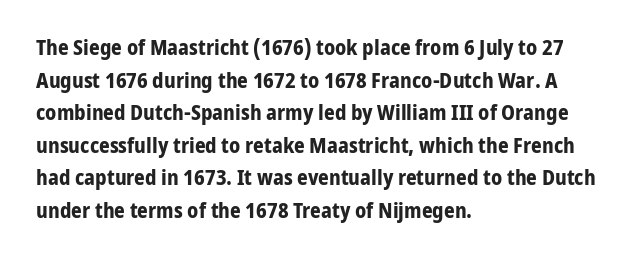
The rendering anchors every line to the left-hand side. In terms of posture, this sample is upright. This sample uses plain, unmodified letter spacing. The gap between lines stays unmarked.
